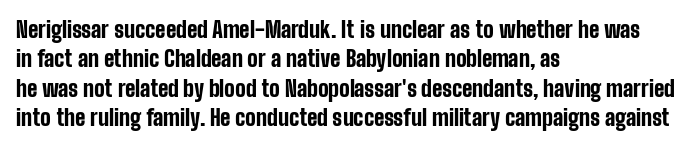
Every character sits straight up, as roman type does. Visually the block forms a straight wall on the left and a jagged coastline on the right. I'd describe the lettering as bold — thick and assertive. Unmarked baselines from the first word to the last.
